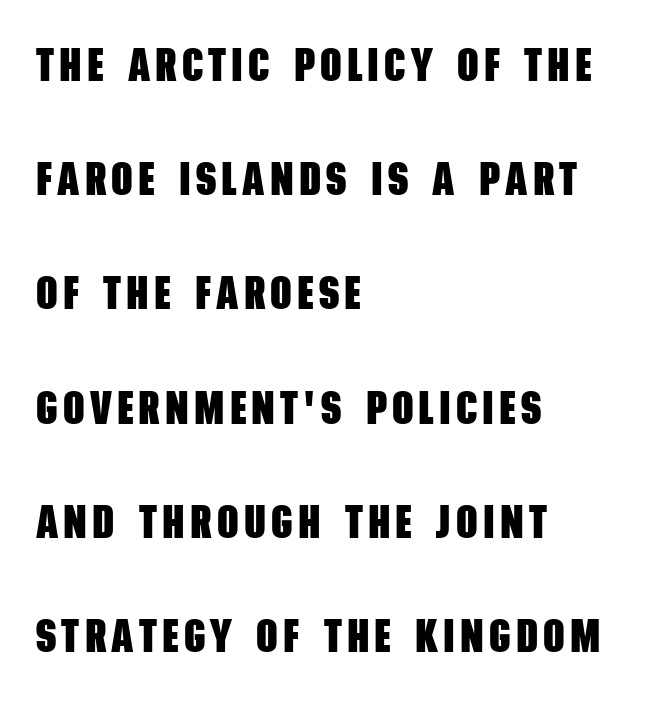
Rule under the text: the space is simply empty. Proportional: the letters do not fall into vertical columns. The glyphs have the mass of a bold cut. Reading down the block, your eye returns to a fixed left position each line.
